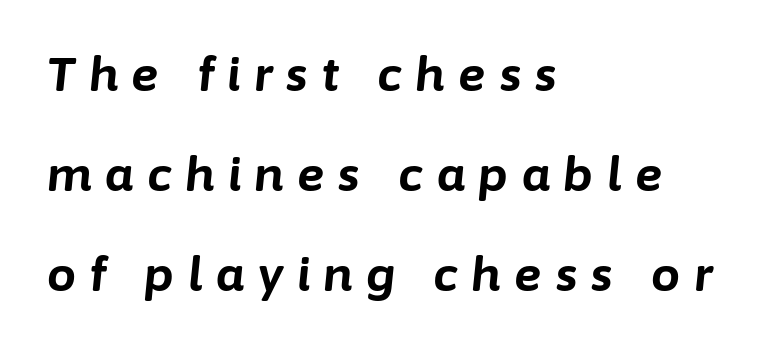
The image shows 46 px bold type, italic (leaning right); set left-aligned, loose line spacing (2.17x), unusually wide letter spacing (+0.3 em), not underlined; low stroke contrast and a medium x-height.
